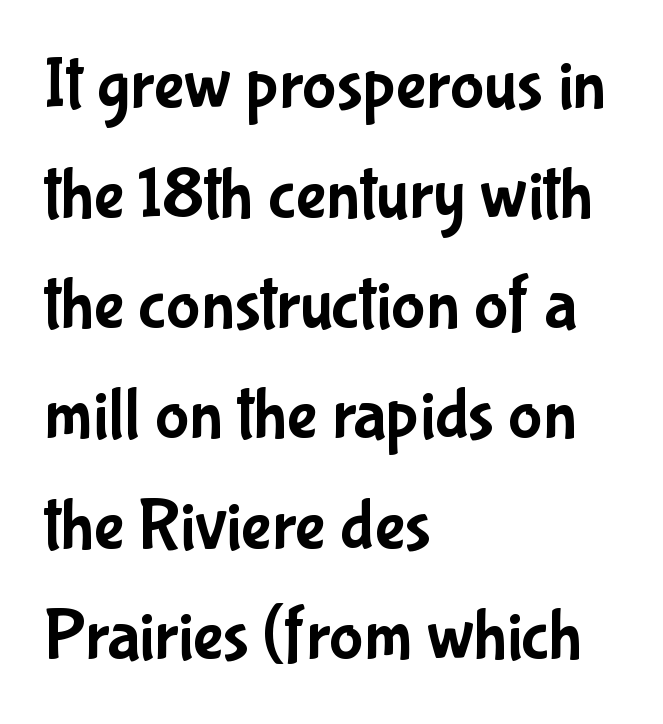
The image shows 72 px condensed sans-serif type, upright; set left-aligned, normal line spacing (1.53x), normal letter spacing, not underlined; low stroke contrast and a medium x-height.
